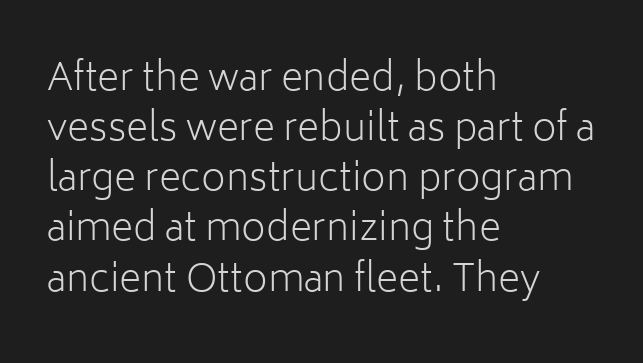
The image shows 38 px light sans-serif type, upright; set left-aligned, normal line spacing (1.32x), normal letter spacing, not underlined; low stroke contrast and a medium x-height.
